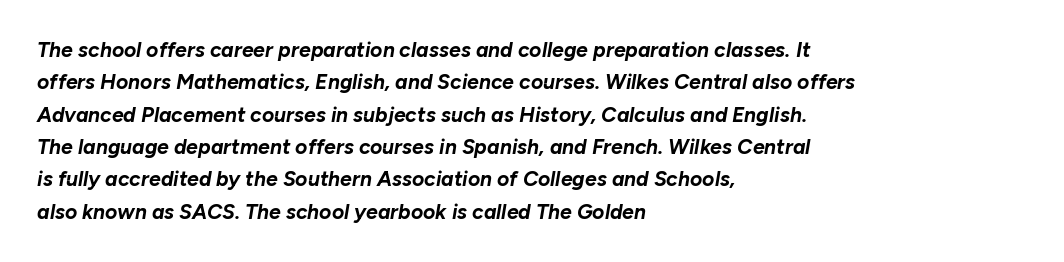
Q: Is the text bold? A: Yes.
Q: Is the text italic (slanted)? A: Yes, it leans right by about 10 degrees.
Q: Is the text underlined? A: No.
Q: How is the paragraph aligned? A: Left-aligned.
Q: Is the spacing between letters normal or unusually wide? A: Normal.
Q: Is the spacing between lines tight, normal or loose? A: Normal.
